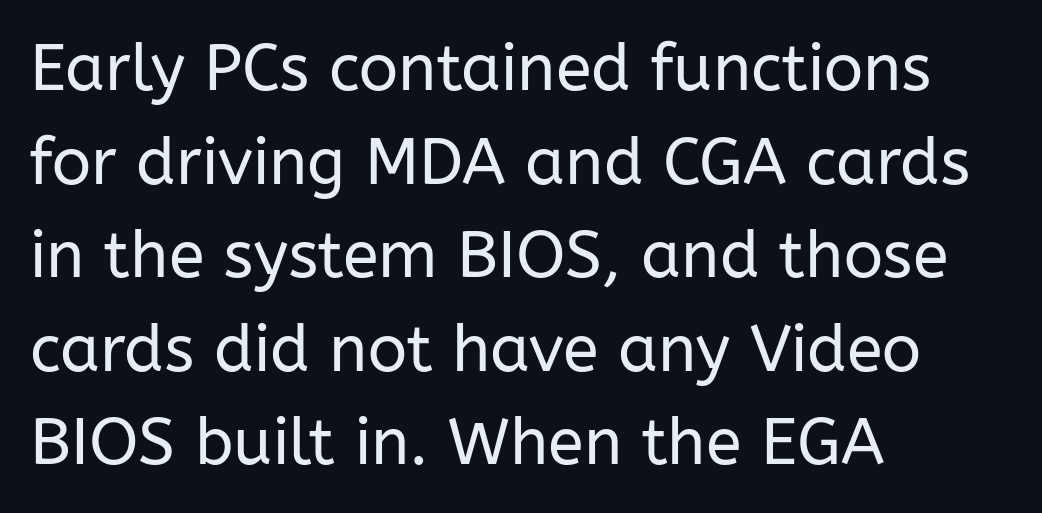
{"serif": "no", "italic": "no", "bold": "no", "weight": "regular", "width": "normal", "stroke_contrast": "low", "x_height": "medium", "monospaced": "no", "underline": "no", "align": "left", "line_spacing": "normal", "line_spacing_ratio": 1.44, "letter_spacing": "normal", "letter_spacing_em": 0.0, "glyph_px": 65}
